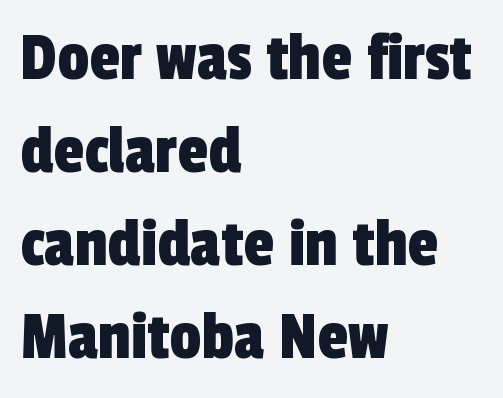
The image shows 70 px condensed sans-serif type; set left-aligned, normal line spacing (1.33x), normal letter spacing, not underlined; a medium x-height.
